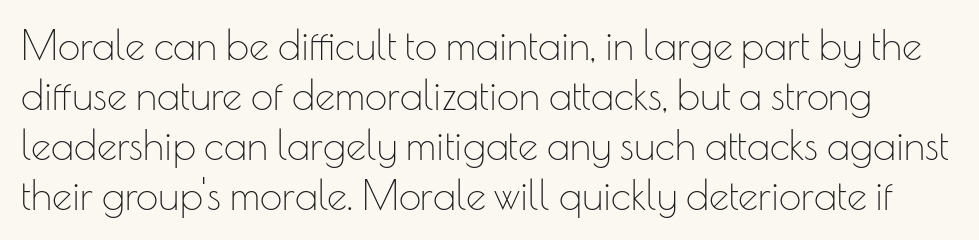
Q: Is the text bold? A: No.
Q: Is the text italic (slanted)? A: No, it is upright.
Q: Is the typeface a serif or a sans-serif typeface? A: Sans-serif.
Q: Is the text underlined? A: No.
Q: Is the spacing between letters normal or unusually wide? A: Normal.
Q: Is the spacing between lines tight, normal or loose? A: Normal.
Q: Width (condensed, normal, or wide)? A: Normal.
Q: Stroke contrast? A: Low.
Q: x-height? A: Small.
Q: Monospaced? A: No.
